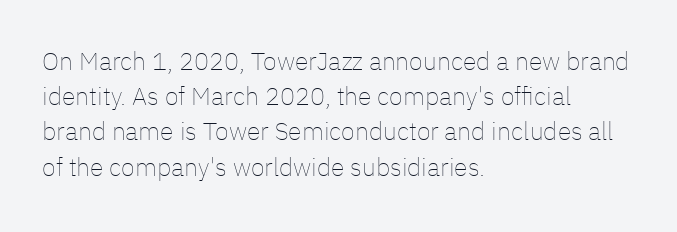
{"italic": "no", "bold": "no", "underline": "no", "align": "left", "line_spacing": "normal", "line_spacing_ratio": 1.41, "letter_spacing": "normal", "letter_spacing_em": 0.0, "glyph_px": 25}
